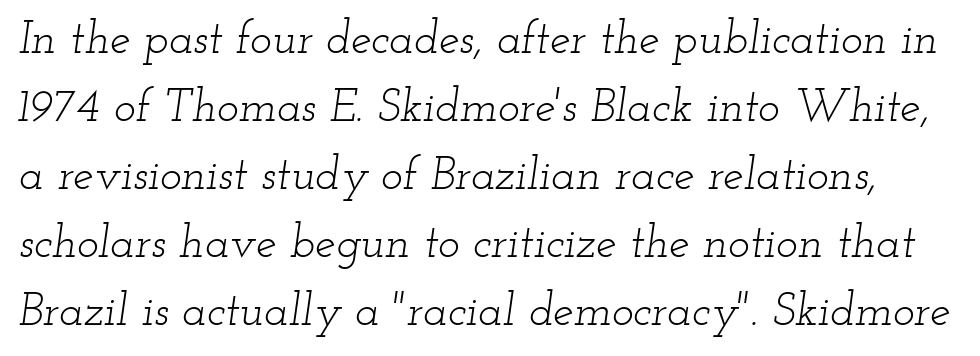
{"serif": "yes", "italic": "yes", "lean": "right", "slant_degrees": 12, "bold": "no", "weight": "light", "width": "wide", "stroke_contrast": "low", "x_height": "small", "monospaced": "no", "underline": "no", "line_spacing": "normal", "line_spacing_ratio": 1.48, "letter_spacing": "normal", "letter_spacing_em": 0.0, "glyph_px": 46}
